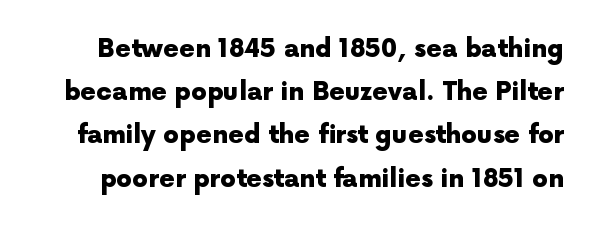
The image shows 25 px bold type, upright; set line spacing 1.73x, normal letter spacing, not underlined.
